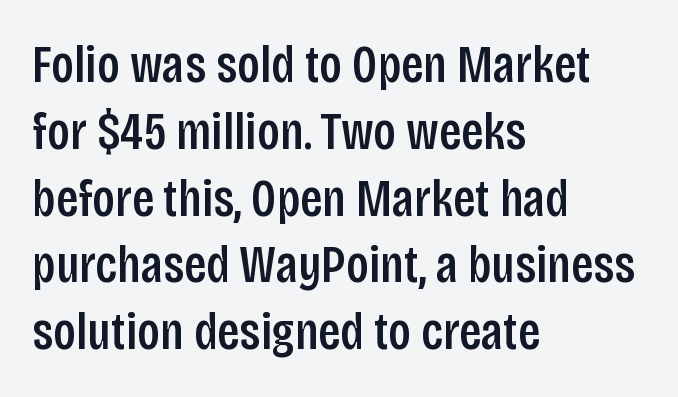
{"serif": "no", "italic": "no", "width": "condensed", "stroke_contrast": "low", "x_height": "large", "monospaced": "no", "underline": "no", "align": "left", "line_spacing": "normal", "line_spacing_ratio": 1.26, "letter_spacing": "normal", "letter_spacing_em": 0.0, "glyph_px": 53}
